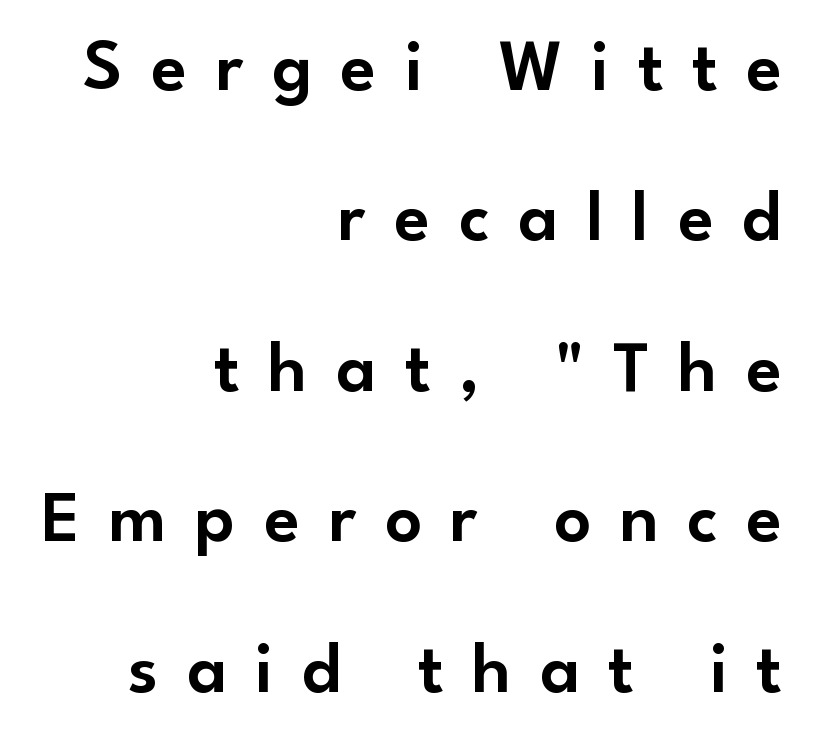
{"serif": "no", "italic": "no", "width": "normal", "stroke_contrast": "low", "x_height": "small", "monospaced": "no", "underline": "no", "align": "right", "line_spacing": "loose", "line_spacing_ratio": 2.06, "letter_spacing": "wide", "letter_spacing_em": 0.39, "glyph_px": 73}
